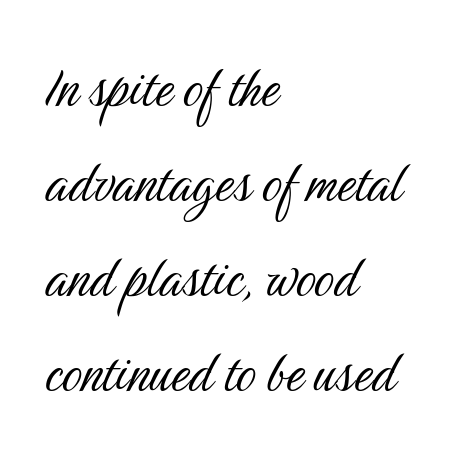
Q: Is the text bold? A: No.
Q: Is the text italic (slanted)? A: Yes.
Q: Is the typeface a serif or a sans-serif typeface? A: Sans-serif.
Q: Is the text underlined? A: No.
Q: How is the paragraph aligned? A: Left-aligned.
Q: Is the spacing between letters normal or unusually wide? A: Normal.
Q: Is the spacing between lines tight, normal or loose? A: Normal.
Q: Width (condensed, normal, or wide)? A: Condensed.
Q: Stroke contrast? A: Medium.
Q: x-height? A: Medium.
Q: Monospaced? A: No.
